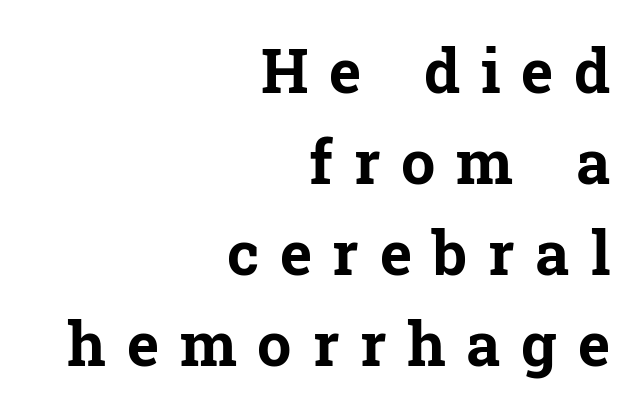
{"serif": "yes", "italic": "no", "bold": "yes", "weight": "bold", "width": "normal", "stroke_contrast": "low", "x_height": "medium", "monospaced": "no", "underline": "no", "align": "right", "line_spacing": "normal", "line_spacing_ratio": 1.49, "letter_spacing": "wide", "letter_spacing_em": 0.34, "glyph_px": 61}
